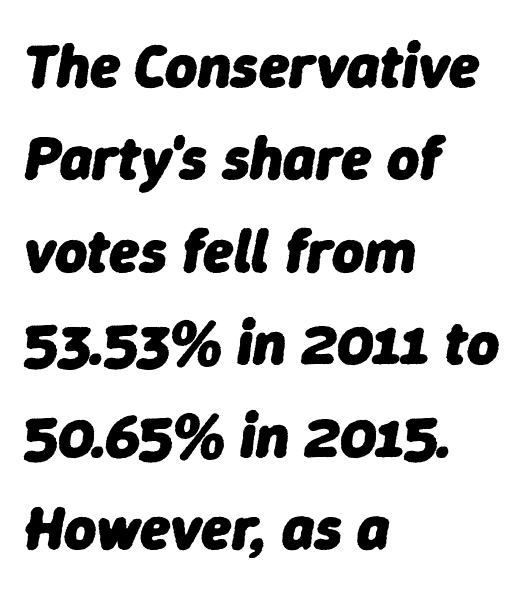
The image shows 62 px heavy type, italic (leaning right); set left-aligned, normal line spacing (1.49x), normal letter spacing, not underlined; low stroke contrast and a medium x-height.
